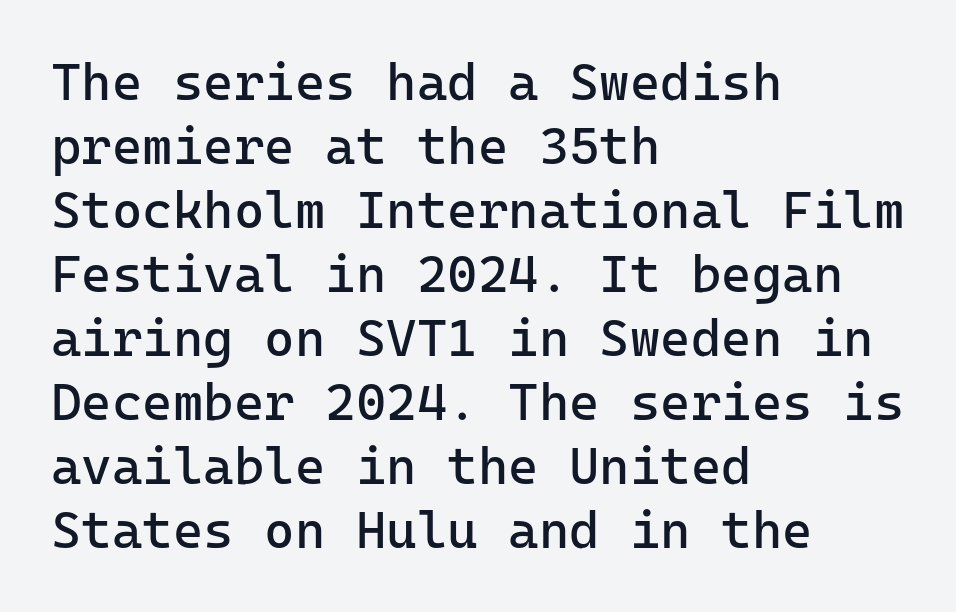
The image shows 52 px regular-weight sans-serif type, upright; set left-aligned, line spacing 1.23x, normal letter spacing, not underlined; low stroke contrast and a medium x-height.
